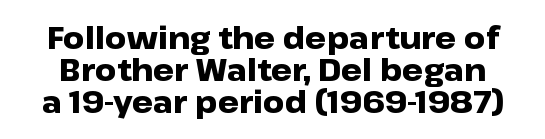
The image shows 30 px heavy, wide sans-serif type, upright; set tight line spacing (1.07x), normal letter spacing, not underlined; low stroke contrast and a medium x-height.
